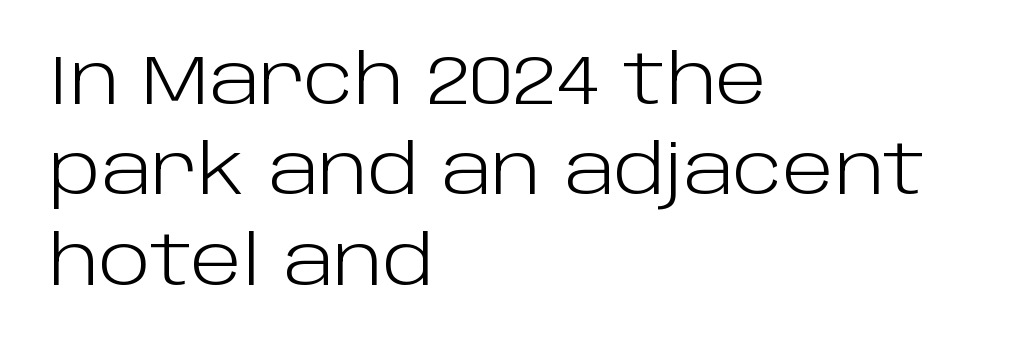
Q: Is the text bold? A: No.
Q: Is the text italic (slanted)? A: No, it is upright.
Q: Is the typeface a serif or a sans-serif typeface? A: Sans-serif.
Q: Is the text underlined? A: No.
Q: How is the paragraph aligned? A: Left-aligned.
Q: Is the spacing between letters normal or unusually wide? A: Normal.
Q: Is the spacing between lines tight, normal or loose? A: Normal.
Q: Width (condensed, normal, or wide)? A: Normal.
Q: Stroke contrast? A: Low.
Q: x-height? A: Large.
Q: Monospaced? A: No.
